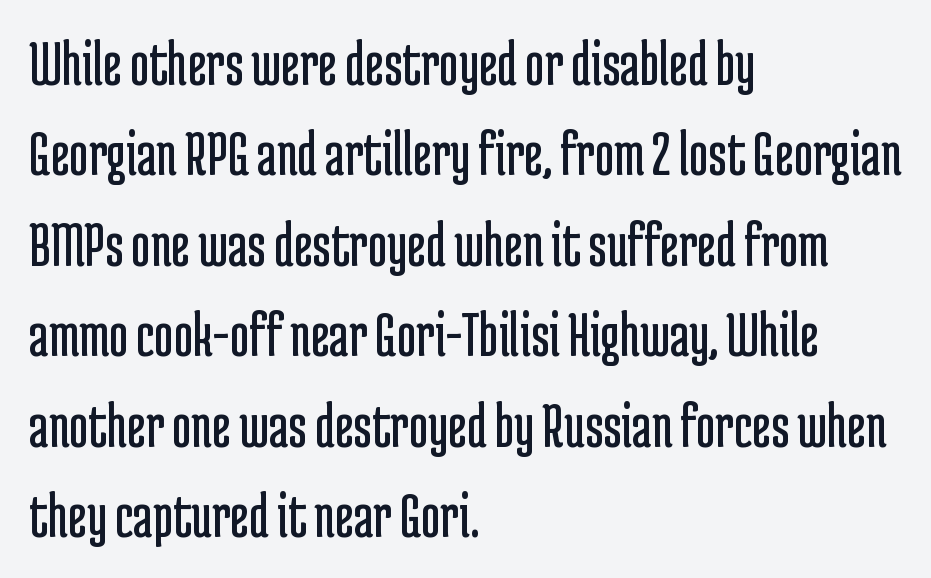
Q: Is the text bold? A: No.
Q: Is the text italic (slanted)? A: No, it is upright.
Q: Is the typeface a serif or a sans-serif typeface? A: Sans-serif.
Q: Is the text underlined? A: No.
Q: How is the paragraph aligned? A: Left-aligned.
Q: Is the spacing between letters normal or unusually wide? A: Normal.
Q: Is the spacing between lines tight, normal or loose? A: Normal.
Q: Width (condensed, normal, or wide)? A: Condensed.
Q: Stroke contrast? A: Low.
Q: x-height? A: Medium.
Q: Monospaced? A: No.
